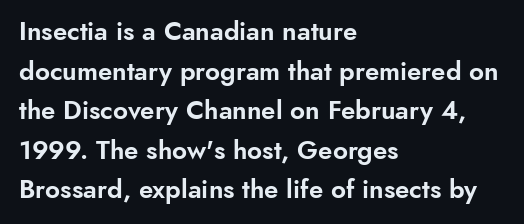
Interline gaps are of average width in this sample. The type sits square on the baseline with zero lean. Just letters on the line, the space beneath them empty. Students, note that the glyphs here touch the page at normal intervals. The rendering anchors every line to the left-hand side.
